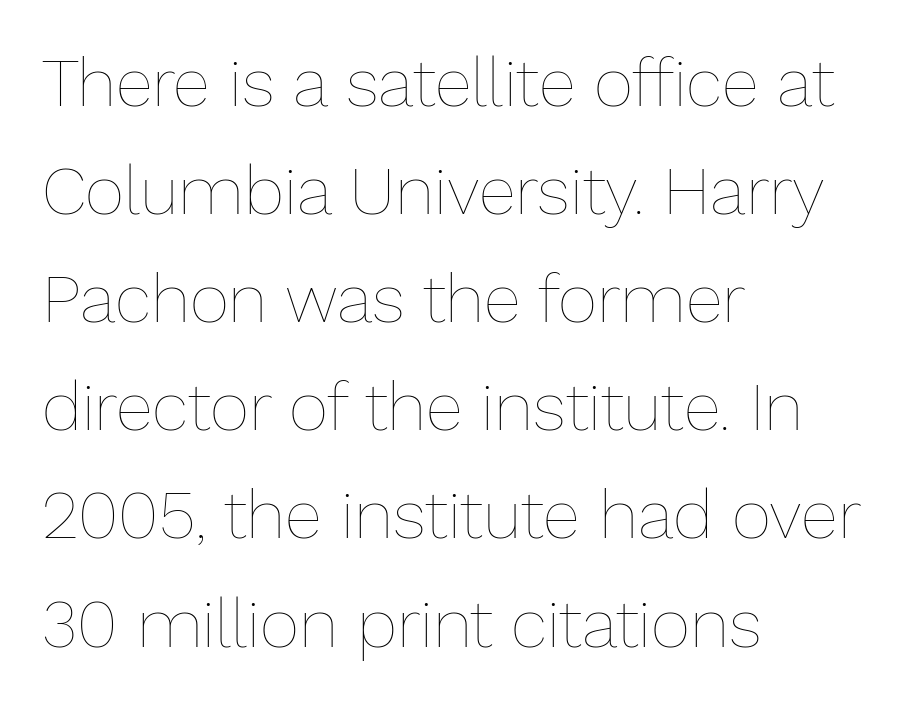
Each letter keeps its own natural width here, so spacing adapts to shape. Each new line begins a customary step beneath the previous one. The letters look calm and open, with moderate or lighter stems. Short and long lines alike share a common starting point at left. Quick note: underline off.
